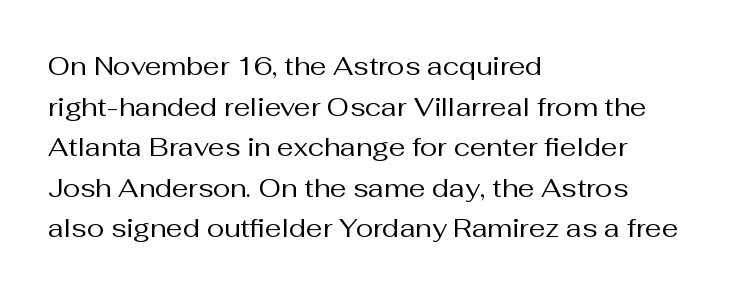
Q: Is the text bold? A: No.
Q: Is the text italic (slanted)? A: No, it is upright.
Q: Is the text underlined? A: No.
Q: How is the paragraph aligned? A: Left-aligned.
Q: Is the spacing between letters normal or unusually wide? A: Normal.
Q: Is the spacing between lines tight, normal or loose? A: Normal.
